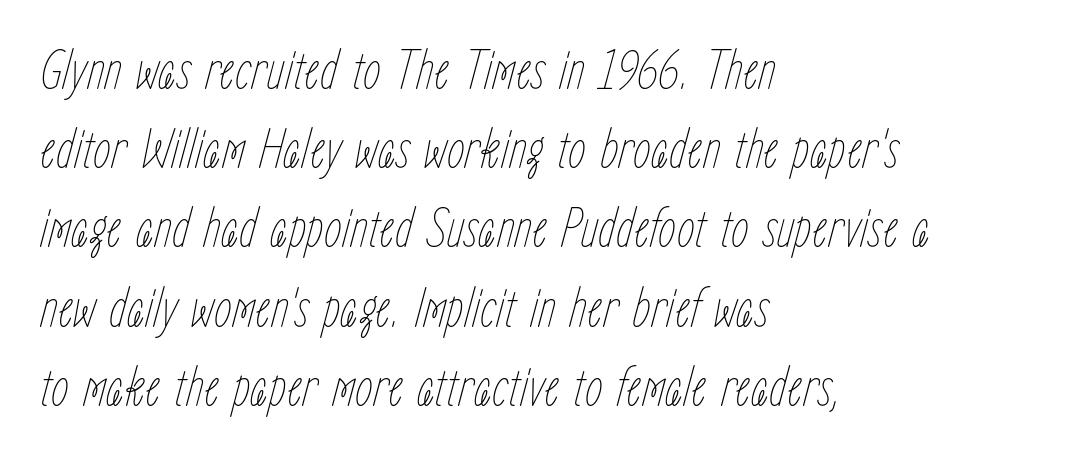
The image shows 57 px thin, condensed type, italic (leaning right); set left-aligned, normal line spacing (1.39x), normal letter spacing, not underlined; low stroke contrast and a medium x-height.
